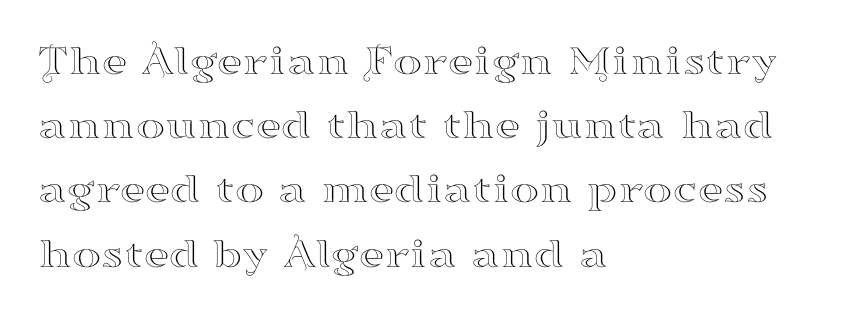
Q: Is the text italic (slanted)? A: No, it is upright.
Q: Is the typeface a serif or a sans-serif typeface? A: Serif.
Q: Is the text underlined? A: No.
Q: How is the paragraph aligned? A: Left-aligned.
Q: Is the spacing between letters normal or unusually wide? A: Normal.
Q: Is the spacing between lines tight, normal or loose? A: Normal.
Q: Width (condensed, normal, or wide)? A: Wide.
Q: Stroke contrast? A: High.
Q: x-height? A: Small.
Q: Monospaced? A: No.
